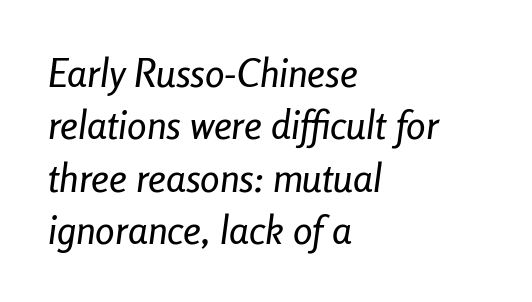
Yep, that's italic — everything's leaning. Alignment: flush left. Nobody touched the tracking dial on this one. If you measured baseline to baseline, you'd find a middling distance.
